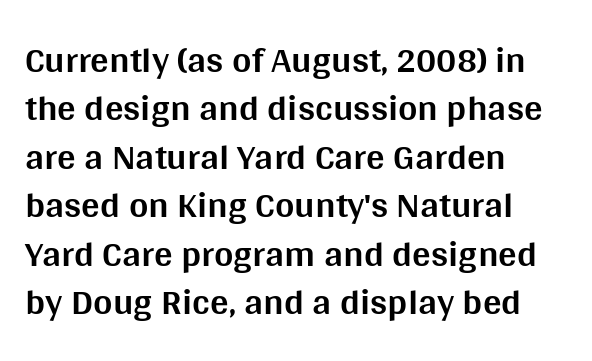
Q: Is the text bold? A: Yes.
Q: Is the text italic (slanted)? A: No, it is upright.
Q: Is the typeface a serif or a sans-serif typeface? A: Sans-serif.
Q: Is the text underlined? A: No.
Q: How is the paragraph aligned? A: Left-aligned.
Q: Is the spacing between letters normal or unusually wide? A: Normal.
Q: Is the spacing between lines tight, normal or loose? A: Normal.
Q: Width (condensed, normal, or wide)? A: Normal.
Q: Stroke contrast? A: Medium.
Q: x-height? A: Large.
Q: Monospaced? A: No.
